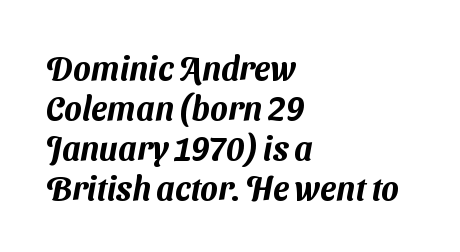
Q: Is the typeface a serif or a sans-serif typeface? A: Sans-serif.
Q: Is the text underlined? A: No.
Q: How is the paragraph aligned? A: Left-aligned.
Q: Is the spacing between letters normal or unusually wide? A: Normal.
Q: Width (condensed, normal, or wide)? A: Normal.
Q: Stroke contrast? A: Medium.
Q: x-height? A: Medium.
Q: Monospaced? A: No.
